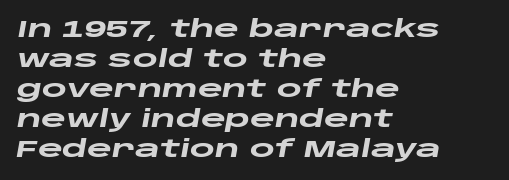
{"italic": "yes", "lean": "right", "slant_degrees": 10, "bold": "yes", "underline": "no", "align": "left", "line_spacing": "normal", "line_spacing_ratio": 1.25, "letter_spacing": "normal", "letter_spacing_em": 0.0, "glyph_px": 24}
